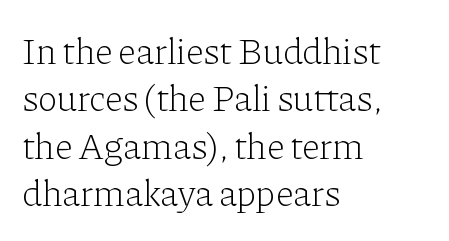
The image shows 37 px light serif type, upright; set left-aligned, normal line spacing (1.28x), normal letter spacing, not underlined; low stroke contrast and a medium x-height.
